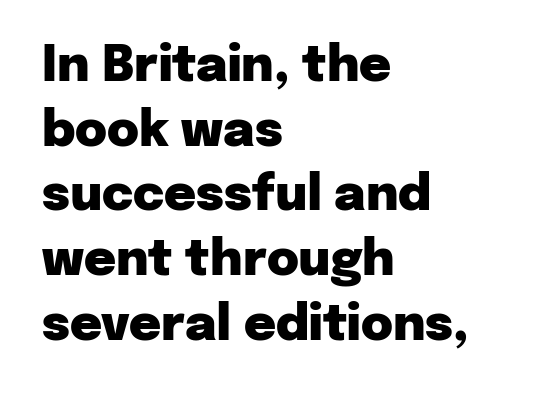
Q: Is the text bold? A: Yes.
Q: Is the text italic (slanted)? A: No, it is upright.
Q: Is the typeface a serif or a sans-serif typeface? A: Sans-serif.
Q: Is the text underlined? A: No.
Q: How is the paragraph aligned? A: Left-aligned.
Q: Is the spacing between letters normal or unusually wide? A: Normal.
Q: Is the spacing between lines tight, normal or loose? A: Normal.
Q: Width (condensed, normal, or wide)? A: Normal.
Q: Stroke contrast? A: Low.
Q: x-height? A: Medium.
Q: Monospaced? A: No.
